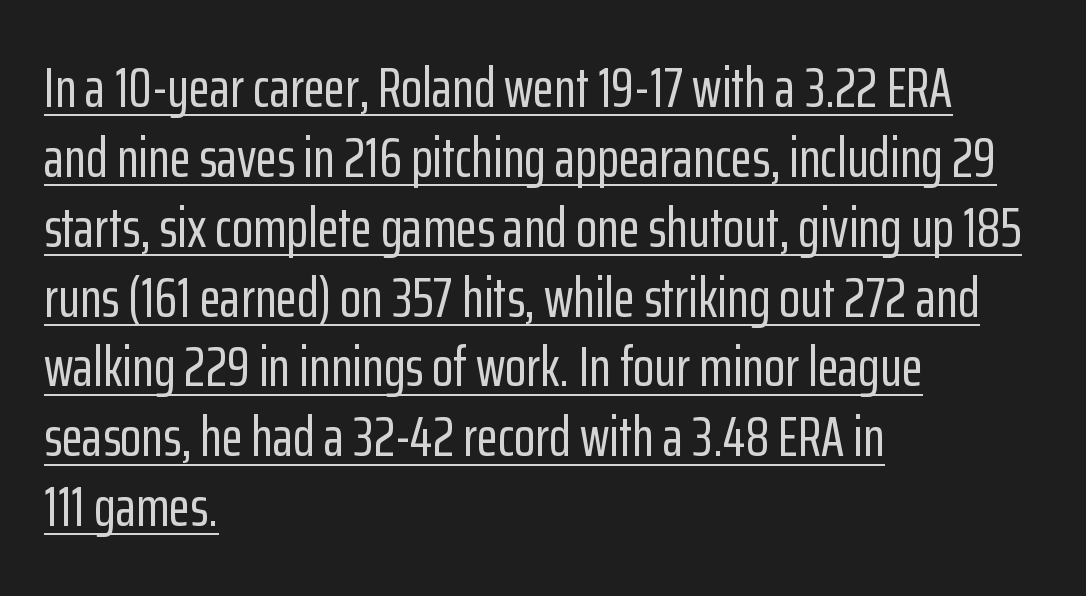
Q: Is the text italic (slanted)? A: No, it is upright.
Q: Is the typeface a serif or a sans-serif typeface? A: Sans-serif.
Q: Is the text underlined? A: Yes.
Q: How is the paragraph aligned? A: Left-aligned.
Q: Is the spacing between letters normal or unusually wide? A: Normal.
Q: Is the spacing between lines tight, normal or loose? A: Normal.
Q: Width (condensed, normal, or wide)? A: Condensed.
Q: Stroke contrast? A: Low.
Q: x-height? A: Medium.
Q: Monospaced? A: No.
